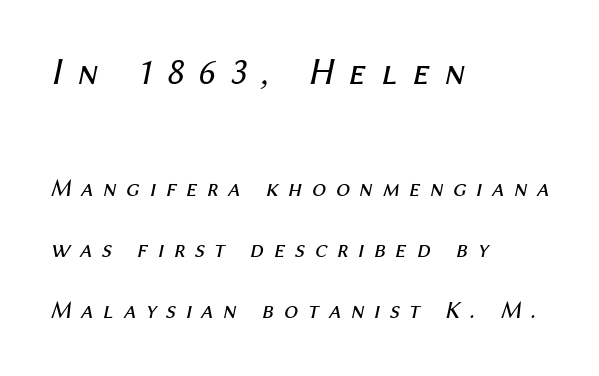
{"italic": "yes", "lean": "right", "slant_degrees": 12, "bold": "no", "weight": "regular", "width": "normal", "stroke_contrast": "medium", "x_height": "medium", "monospaced": "no", "underline": "no", "align": "left", "line_spacing": "loose", "line_spacing_ratio": 2.44, "letter_spacing": "wide", "letter_spacing_em": 0.38, "larger_block": "first", "size_ratio": 1.52, "glyph_px": 38}
